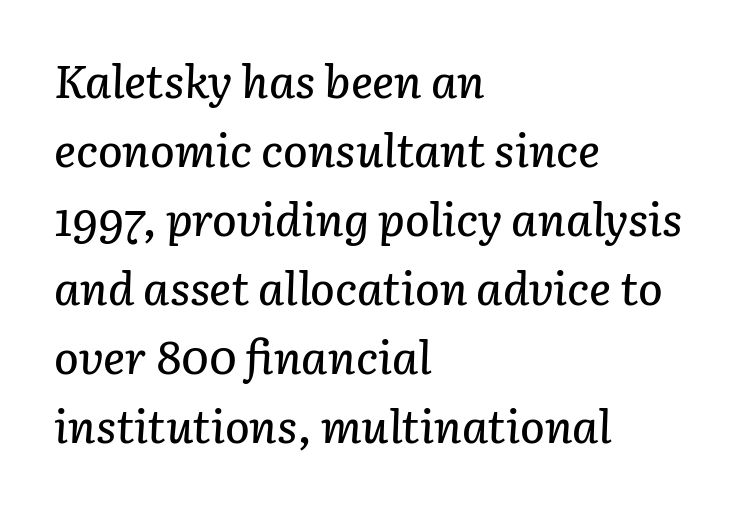
Q: Is the text italic (slanted)? A: Yes, it leans right by about 3 degrees.
Q: Is the text underlined? A: No.
Q: How is the paragraph aligned? A: Left-aligned.
Q: Is the spacing between letters normal or unusually wide? A: Normal.
Q: Is the spacing between lines tight, normal or loose? A: Normal.
Q: Width (condensed, normal, or wide)? A: Normal.
Q: Stroke contrast? A: Low.
Q: x-height? A: Medium.
Q: Monospaced? A: No.
